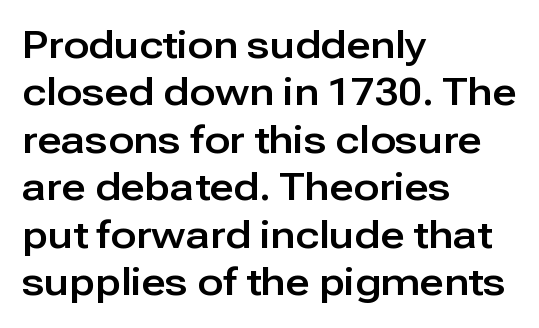
Q: Is the text italic (slanted)? A: No, it is upright.
Q: Is the typeface a serif or a sans-serif typeface? A: Sans-serif.
Q: Is the text underlined? A: No.
Q: How is the paragraph aligned? A: Left-aligned.
Q: Is the spacing between letters normal or unusually wide? A: Normal.
Q: Is the spacing between lines tight, normal or loose? A: Normal.
Q: Width (condensed, normal, or wide)? A: Normal.
Q: Stroke contrast? A: Low.
Q: x-height? A: Medium.
Q: Monospaced? A: No.
